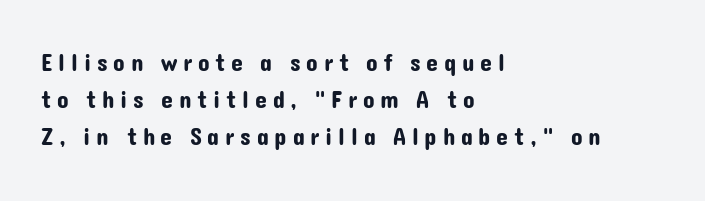
{"italic": "no", "underline": "no", "align": "left", "line_spacing": "normal", "line_spacing_ratio": 1.54, "letter_spacing": "wide", "letter_spacing_em": 0.24, "glyph_px": 24}
